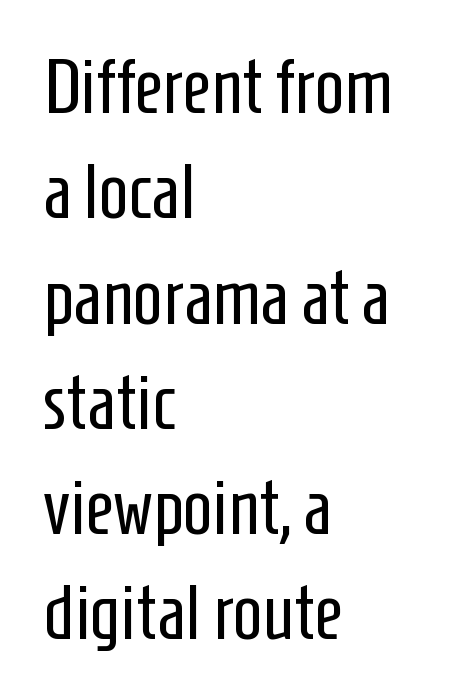
The text was rendered using a sans face with plain stroke endings. Descenders are the only things crossing below the line. Weight: in the light-to-regular range. The tracking reads as untouched default to a designer's eye. Is there much room between lines? A standard amount, neither cramped nor airy. The face used here is proportionally spaced, like ordinary book or web type.
